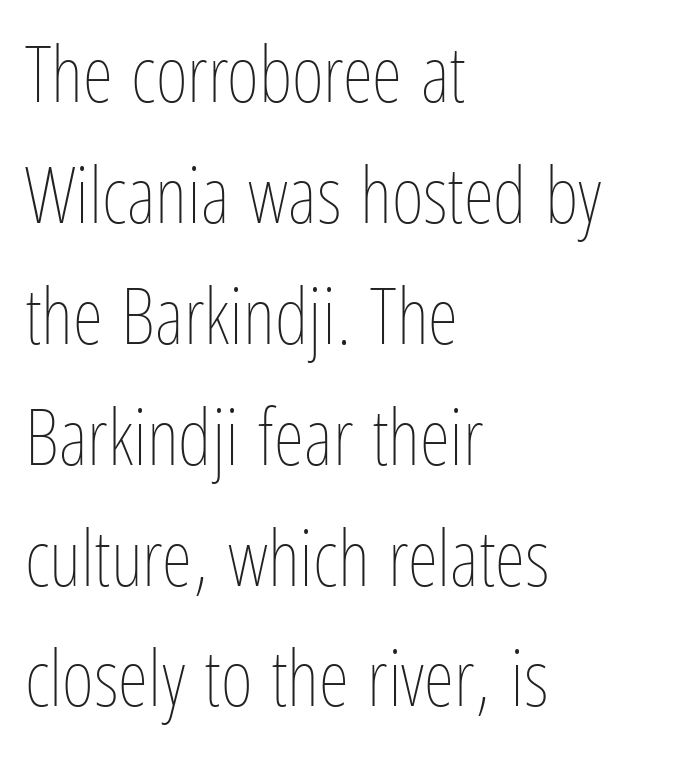
The image shows 78 px thin, condensed type, upright; set left-aligned, normal line spacing (1.55x), normal letter spacing, not underlined; low stroke contrast and a medium x-height.
